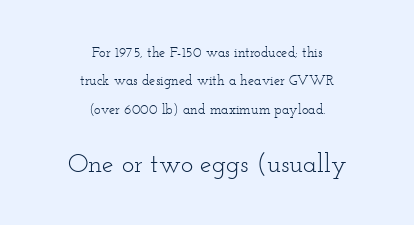
{"italic": "no", "bold": "no", "underline": "no", "align": "center", "line_spacing": "loose", "line_spacing_ratio": 2.02, "letter_spacing": "normal", "letter_spacing_em": 0.0, "larger_block": "second", "size_ratio": 1.86, "glyph_px": 26}
